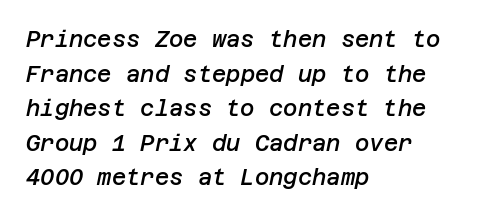
{"italic": "yes", "lean": "right", "slant_degrees": 12, "bold": "semi", "underline": "no", "align": "left", "line_spacing": "normal", "line_spacing_ratio": 1.57, "letter_spacing": "normal", "letter_spacing_em": 0.0, "glyph_px": 22}
